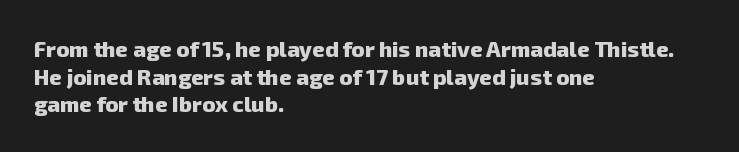
{"bold": "yes", "underline": "no", "align": "left", "line_spacing": "normal", "line_spacing_ratio": 1.26, "letter_spacing": "normal", "letter_spacing_em": 0.0, "glyph_px": 22}
